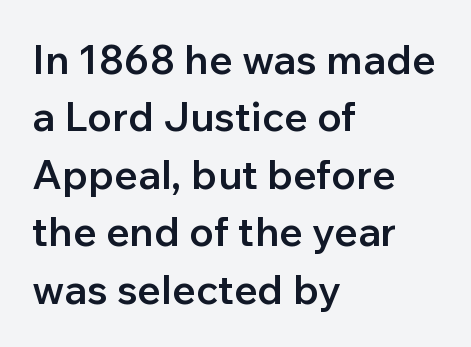
{"serif": "no", "italic": "no", "bold": "semi", "weight": "semibold", "width": "normal", "stroke_contrast": "low", "x_height": "medium", "monospaced": "no", "underline": "no", "align": "left", "line_spacing": "normal", "line_spacing_ratio": 1.4, "letter_spacing": "normal", "letter_spacing_em": 0.0, "glyph_px": 41}
